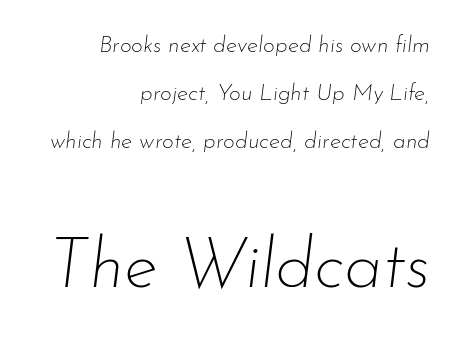
{"italic": "yes", "lean": "right", "slant_degrees": 7, "bold": "no", "weight": "thin", "width": "normal", "stroke_contrast": "low", "x_height": "small", "monospaced": "no", "underline": "no", "align": "right", "line_spacing": "loose", "line_spacing_ratio": 2.09, "letter_spacing": "normal", "letter_spacing_em": 0.0, "larger_block": "second", "size_ratio": 3.04, "glyph_px": 70}
